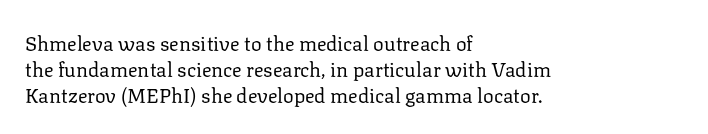
Interline gaps are of average width in this sample. Style check: upright. Tracking here is standard; glyphs follow each other at the usual distance. Stroke mass is kept to a normal reading level or below. Beneath every word, the page is bare. Leftover space on each line is placed entirely after the last word.
